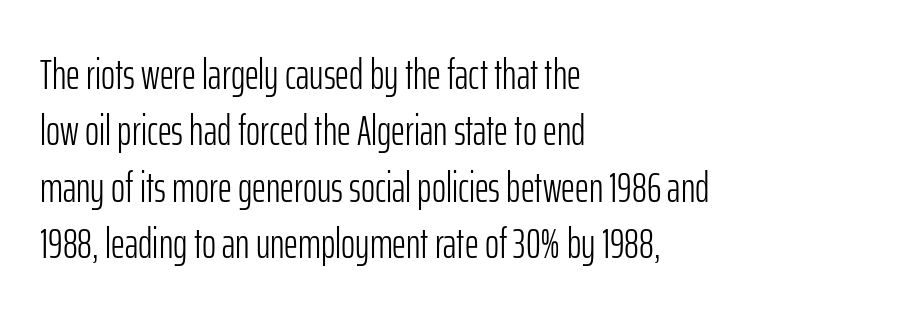
This sample has the flowing, uneven cadence of proportional lettering. The space directly below the letters is spotless. These lines stack with their left ends in a neat column. This rendering leaves character spacing at its baseline value. Notice how the stems are strictly vertical — no italics here. This rendering employs a face without finishing strokes, i.e., a sans-serif.
